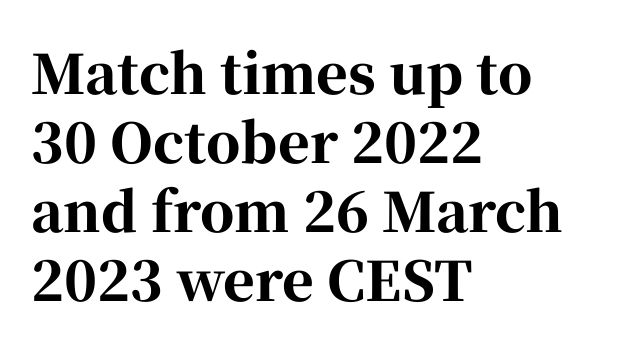
{"serif": "yes", "italic": "no", "bold": "yes", "weight": "bold", "width": "normal", "stroke_contrast": "high", "x_height": "medium", "monospaced": "no", "underline": "no", "align": "left", "line_spacing": "normal", "line_spacing_ratio": 1.28, "letter_spacing": "normal", "letter_spacing_em": 0.0, "glyph_px": 54}
